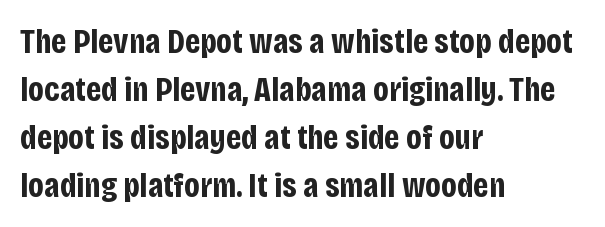
It's the straight-up-and-down kind of type. In CSS terms this would be text-align: left. The glyphs in this specimen are sans serif. Regular leading.
